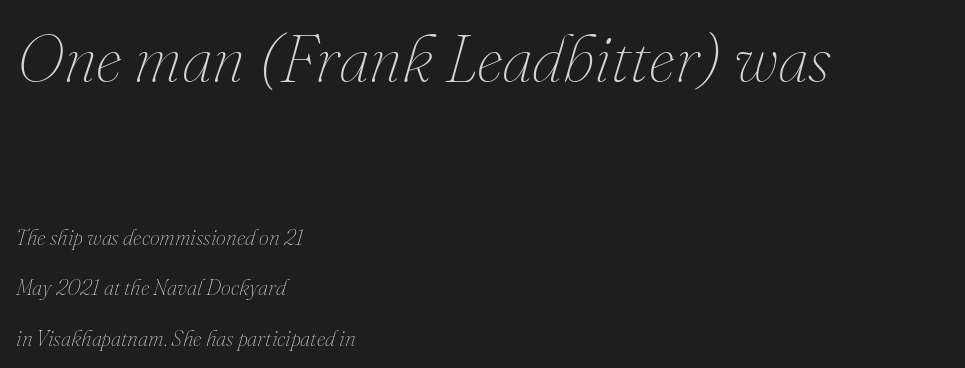
{"italic": "yes", "lean": "right", "slant_degrees": 16, "bold": "no", "weight": "thin", "width": "normal", "stroke_contrast": "medium", "x_height": "small", "monospaced": "no", "underline": "no", "align": "left", "line_spacing": "loose", "line_spacing_ratio": 2.29, "letter_spacing": "normal", "letter_spacing_em": 0.0, "larger_block": "first", "size_ratio": 3.05, "glyph_px": 67}
